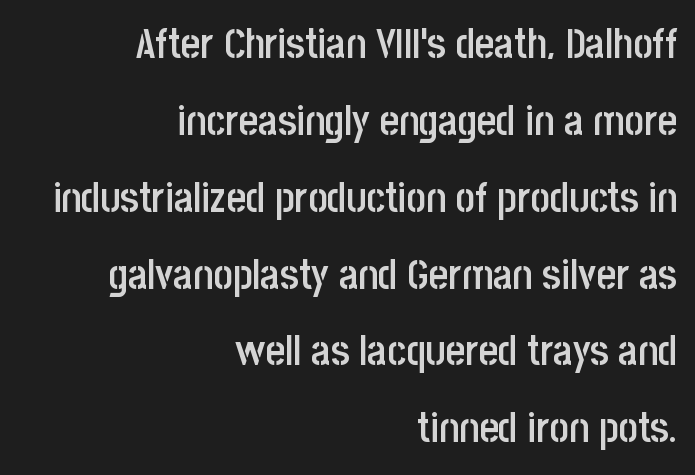
All the whitespace from short lines collects on the left. No word sits above an underline. I'd describe the lettering as semibold — firm but not a full bold. This sample uses plain, unmodified letter spacing. Character widths vary here, with narrow letters taking less room than wide ones. This sample uses a sans-serif face.
